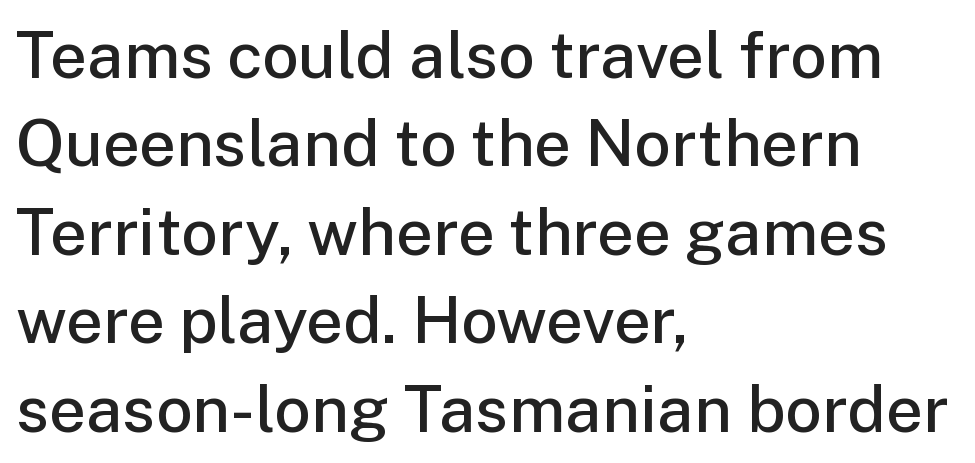
The ragged edge is on the right, which tells us the setting is flush left. Note the varied advance widths — an 'i' is clearly narrower than an 'm'. Letters rest on an invisible, unmarked baseline. The font's upright variant was chosen for this text.
